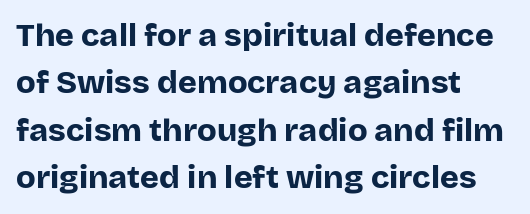
The image shows 32 px bold sans-serif type, upright; set left-aligned, normal line spacing (1.48x), normal letter spacing, not underlined; low stroke contrast and a large x-height.
